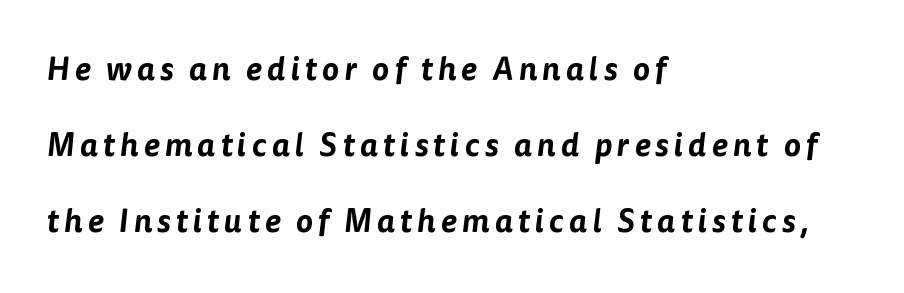
{"serif": "no", "width": "normal", "stroke_contrast": "low", "x_height": "medium", "monospaced": "no", "underline": "no", "align": "left", "line_spacing": "loose", "line_spacing_ratio": 2.38, "glyph_px": 32}
